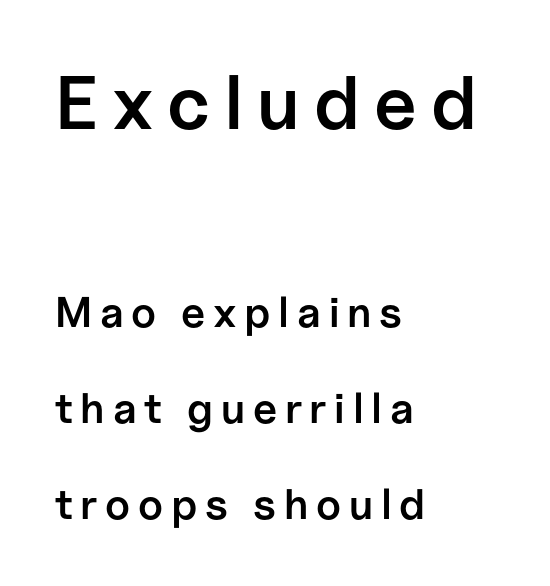
The image shows 76 px semibold sans-serif type, upright; set left-aligned, loose line spacing (2.23x), not underlined; the first (top) block is 1.77x larger; low stroke contrast and a medium x-height.
